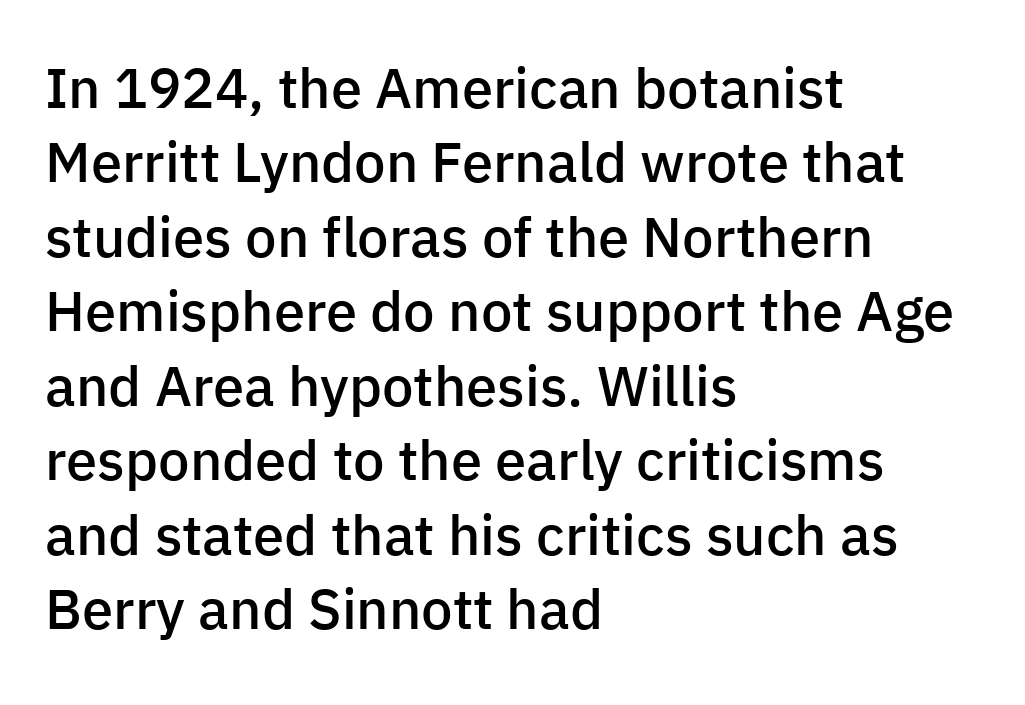
The image shows 56 px semibold sans-serif type, upright; set left-aligned, normal line spacing (1.33x), normal letter spacing, not underlined; low stroke contrast and a medium x-height.
